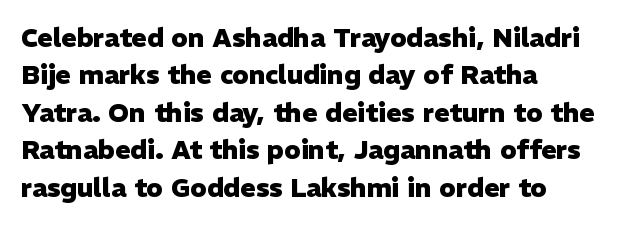
Q: Is the text bold? A: Yes.
Q: Is the text italic (slanted)? A: No, it is upright.
Q: Is the text underlined? A: No.
Q: How is the paragraph aligned? A: Left-aligned.
Q: Is the spacing between letters normal or unusually wide? A: Normal.
Q: Is the spacing between lines tight, normal or loose? A: Normal.
